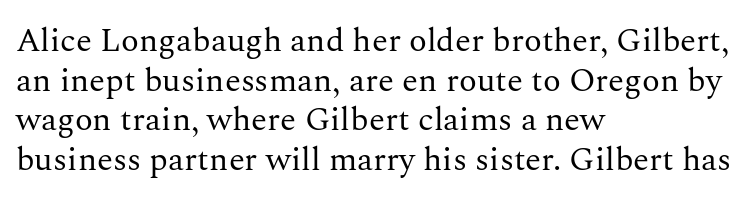
Teacher's note: observe the even left margin — that is flush-left alignment. Every character sits straight up, as roman type does. The designer went with a serif here, giving each stem small feet. Each row of text sits above clean, open space. Compared with typical body copy, the letter spacing here is the same. The strokes carry an ordinary text weight at most.
